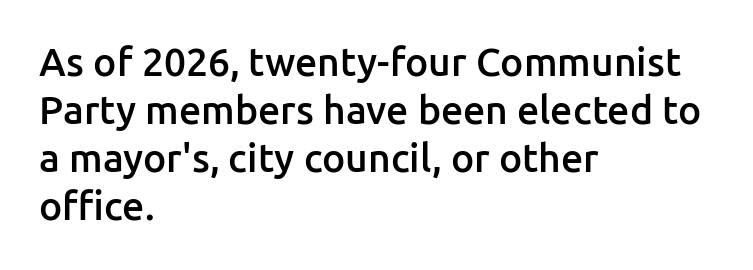
The image shows 39 px semibold sans-serif type, upright; set left-aligned, line spacing 1.23x, normal letter spacing, not underlined; low stroke contrast and a medium x-height.
